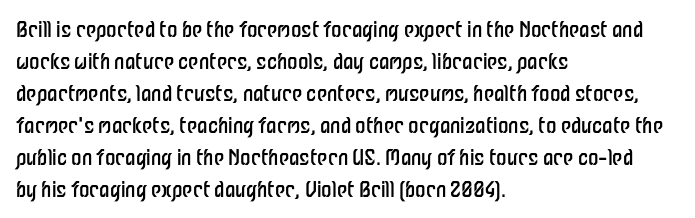
The image shows 21 px text type, upright; set left-aligned, normal line spacing (1.52x), normal letter spacing, not underlined.
